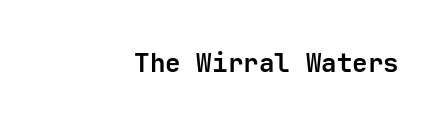
Q: Is the text bold? A: Yes.
Q: Is the text italic (slanted)? A: No, it is upright.
Q: Is the text underlined? A: No.
Q: Is the spacing between letters normal or unusually wide? A: Normal.
